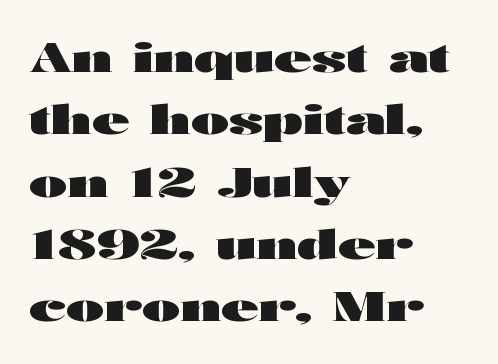
Q: Is the text bold? A: Yes.
Q: Is the text italic (slanted)? A: No, it is upright.
Q: Is the typeface a serif or a sans-serif typeface? A: Serif.
Q: Is the text underlined? A: No.
Q: How is the paragraph aligned? A: Left-aligned.
Q: Is the spacing between letters normal or unusually wide? A: Normal.
Q: Is the spacing between lines tight, normal or loose? A: Normal.
Q: Width (condensed, normal, or wide)? A: Wide.
Q: Stroke contrast? A: High.
Q: x-height? A: Medium.
Q: Monospaced? A: No.
